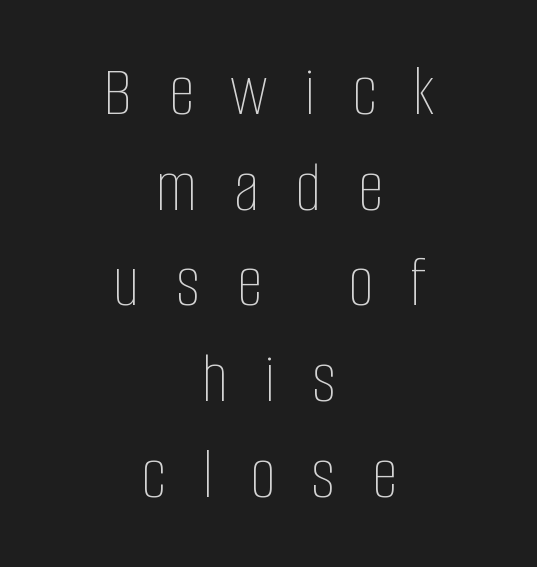
Q: Is the text bold? A: No.
Q: Is the text italic (slanted)? A: No, it is upright.
Q: Is the text underlined? A: No.
Q: How is the paragraph aligned? A: Centered.
Q: Is the spacing between letters normal or unusually wide? A: Unusually wide.
Q: Is the spacing between lines tight, normal or loose? A: Normal.
Q: Width (condensed, normal, or wide)? A: Condensed.
Q: Stroke contrast? A: Low.
Q: x-height? A: Large.
Q: Monospaced? A: No.
